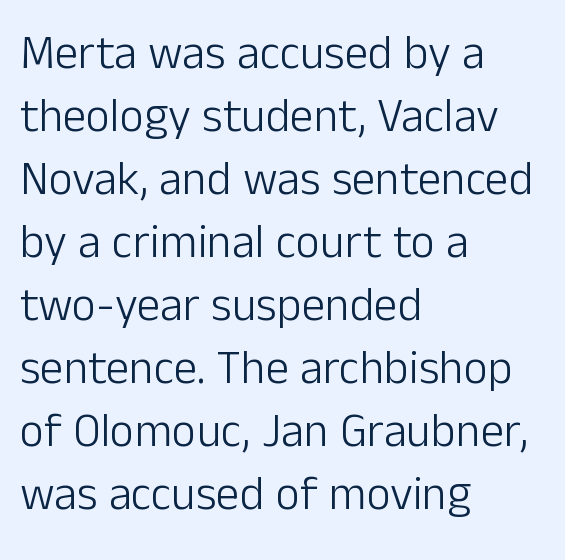
If you drew a line through each stem, it would be perfectly vertical. This sample has the flowing, uneven cadence of proportional lettering. The weight tops out at a normal text grade. Quick note: interline space is typical. Alignment: flush left.
